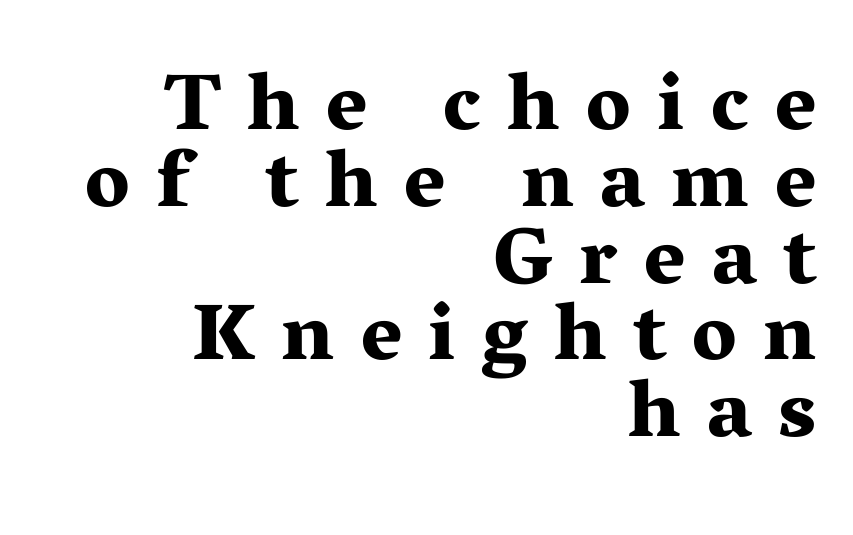
{"serif": "yes", "italic": "no", "bold": "yes", "weight": "bold", "width": "wide", "stroke_contrast": "medium", "x_height": "medium", "monospaced": "no", "underline": "no", "align": "right", "line_spacing": "tight", "line_spacing_ratio": 0.96, "letter_spacing": "wide", "letter_spacing_em": 0.33, "glyph_px": 80}
